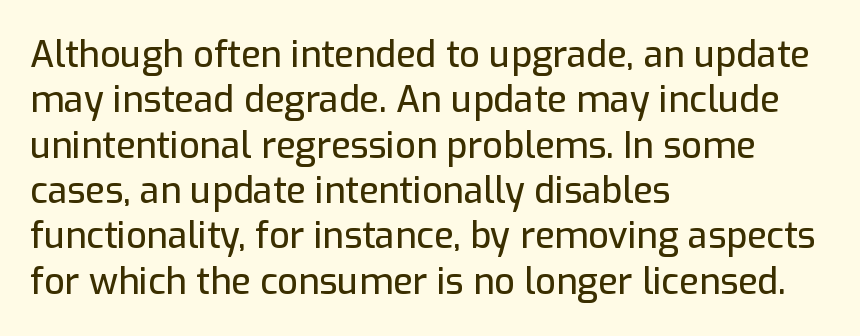
The image shows 36 px sans-serif type, upright; set left-aligned, normal line spacing (1.26x), normal letter spacing, not underlined; low stroke contrast and a medium x-height.
